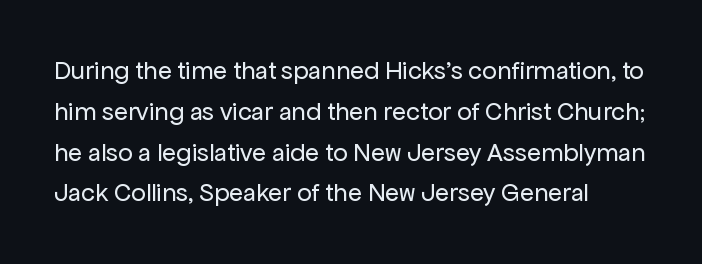
Q: Is the text bold? A: No.
Q: Is the text italic (slanted)? A: No, it is upright.
Q: Is the text underlined? A: No.
Q: Is the spacing between letters normal or unusually wide? A: Normal.
Q: Is the spacing between lines tight, normal or loose? A: Normal.
